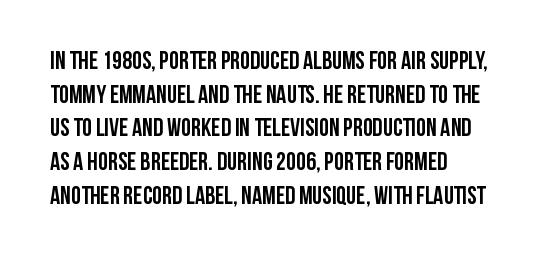
{"italic": "no", "bold": "yes", "underline": "no", "align": "left", "line_spacing": "normal", "line_spacing_ratio": 1.35, "letter_spacing": "normal", "letter_spacing_em": 0.0, "glyph_px": 25}
